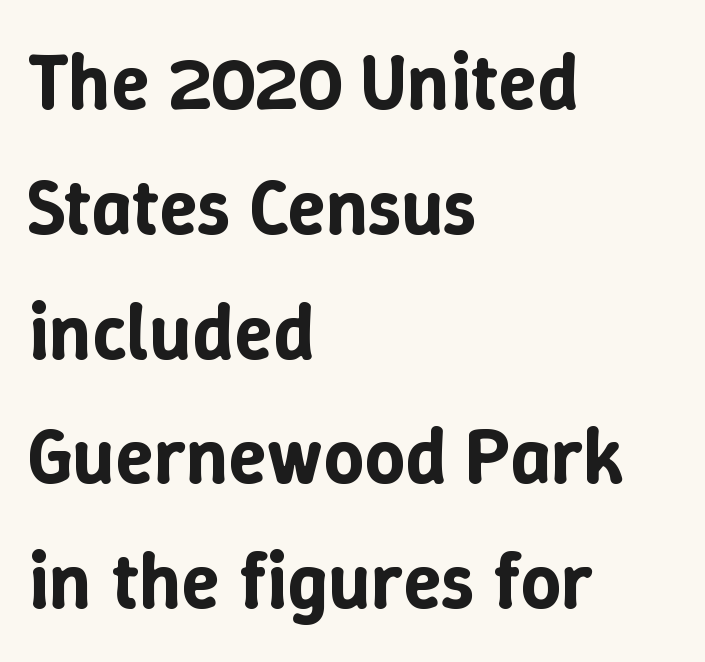
{"italic": "no", "width": "normal", "stroke_contrast": "low", "x_height": "medium", "monospaced": "no", "underline": "no", "align": "left", "line_spacing": "normal", "line_spacing_ratio": 1.58, "letter_spacing": "normal", "letter_spacing_em": 0.0, "glyph_px": 79}
